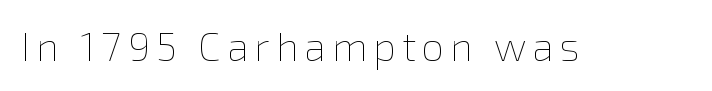
{"italic": "no", "bold": "no", "weight": "thin", "width": "normal", "stroke_contrast": "low", "x_height": "medium", "monospaced": "no", "underline": "no", "glyph_px": 40}
